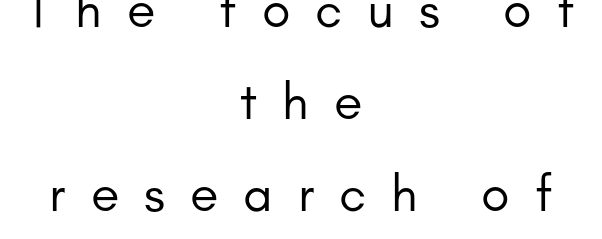
Q: Is the text bold? A: No.
Q: Is the text italic (slanted)? A: No, it is upright.
Q: Is the typeface a serif or a sans-serif typeface? A: Sans-serif.
Q: Is the text underlined? A: No.
Q: How is the paragraph aligned? A: Centered.
Q: Is the spacing between letters normal or unusually wide? A: Unusually wide.
Q: Width (condensed, normal, or wide)? A: Normal.
Q: Stroke contrast? A: Low.
Q: x-height? A: Small.
Q: Monospaced? A: No.
